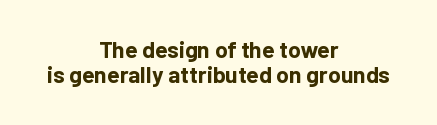
Q: Is the text bold? A: Yes.
Q: Is the text italic (slanted)? A: No, it is upright.
Q: Is the text underlined? A: No.
Q: How is the paragraph aligned? A: Centered.
Q: Is the spacing between letters normal or unusually wide? A: Normal.
Q: Is the spacing between lines tight, normal or loose? A: Tight.
